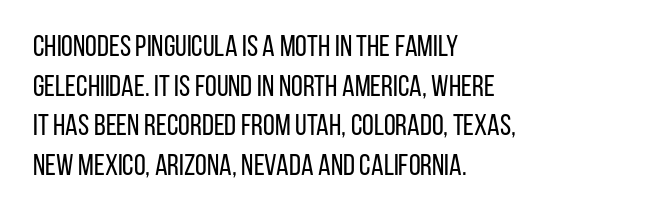
The image shows 30 px regular-weight, condensed sans-serif type, upright; set left-aligned, normal line spacing (1.32x), normal letter spacing, not underlined; low stroke contrast and a large x-height.
